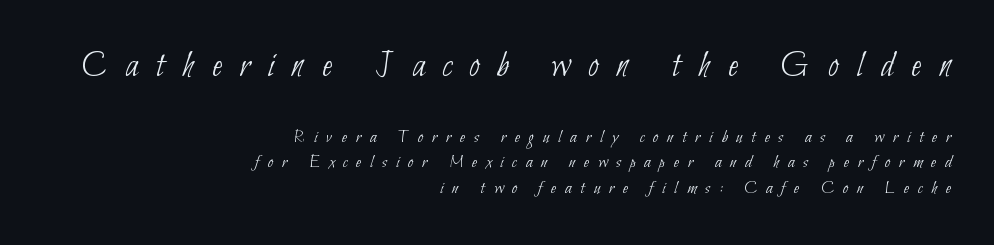
The image shows 38 px thin, condensed sans-serif type; set right-aligned, normal line spacing (1.35x), unusually wide letter spacing (+0.47 em), not underlined; the first (top) block is 2.0x larger; low stroke contrast and a small x-height.
